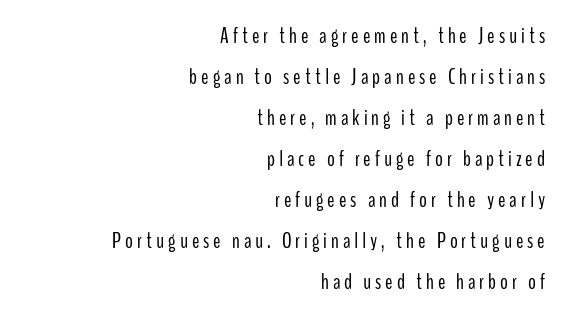
The image shows 22 px text type, upright; set right-aligned, line spacing 1.86x, not underlined.
